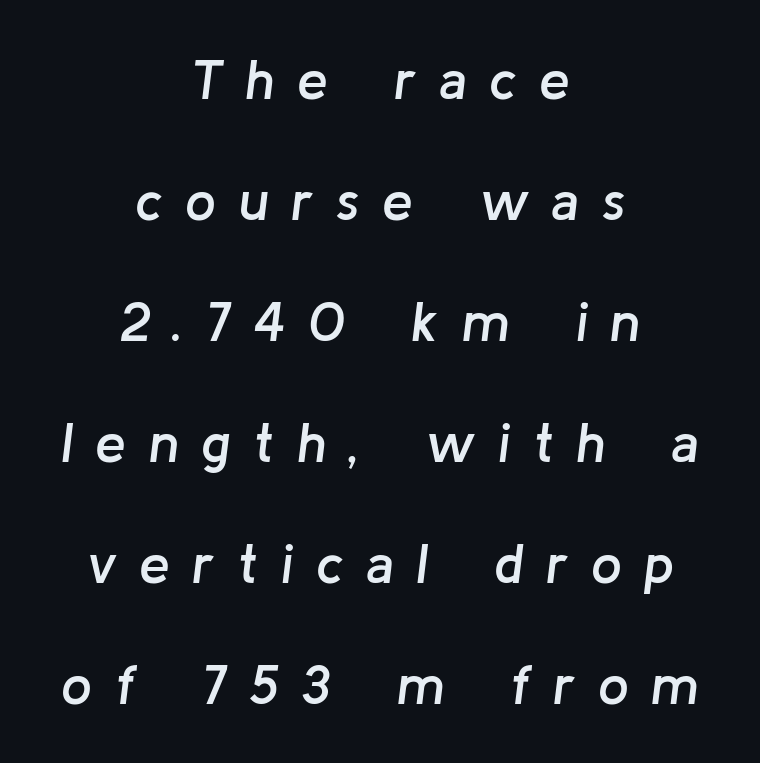
The image shows 55 px semibold type, italic (leaning right); set centered, loose line spacing (2.2x), unusually wide letter spacing (+0.41 em), not underlined; low stroke contrast and a medium x-height.
